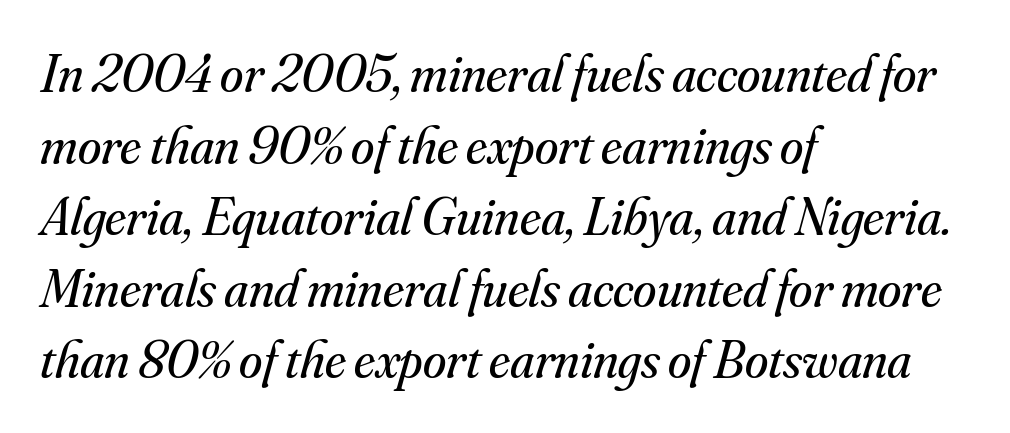
{"serif": "yes", "italic": "yes", "lean": "right", "slant_degrees": 16, "bold": "no", "weight": "regular", "width": "normal", "stroke_contrast": "medium", "x_height": "small", "monospaced": "no", "underline": "no", "align": "left", "line_spacing": "normal", "line_spacing_ratio": 1.35, "letter_spacing": "normal", "letter_spacing_em": 0.0, "glyph_px": 53}
